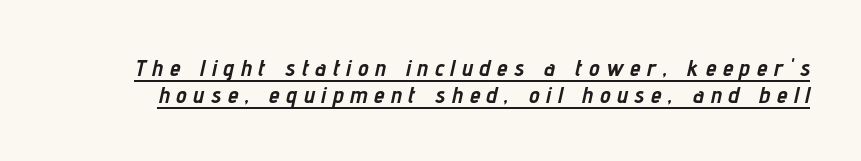
{"italic": "yes", "lean": "right", "slant_degrees": 12, "bold": "yes", "underline": "yes", "line_spacing": "tight", "line_spacing_ratio": 1.12, "letter_spacing": "wide", "letter_spacing_em": 0.28, "glyph_px": 24}
